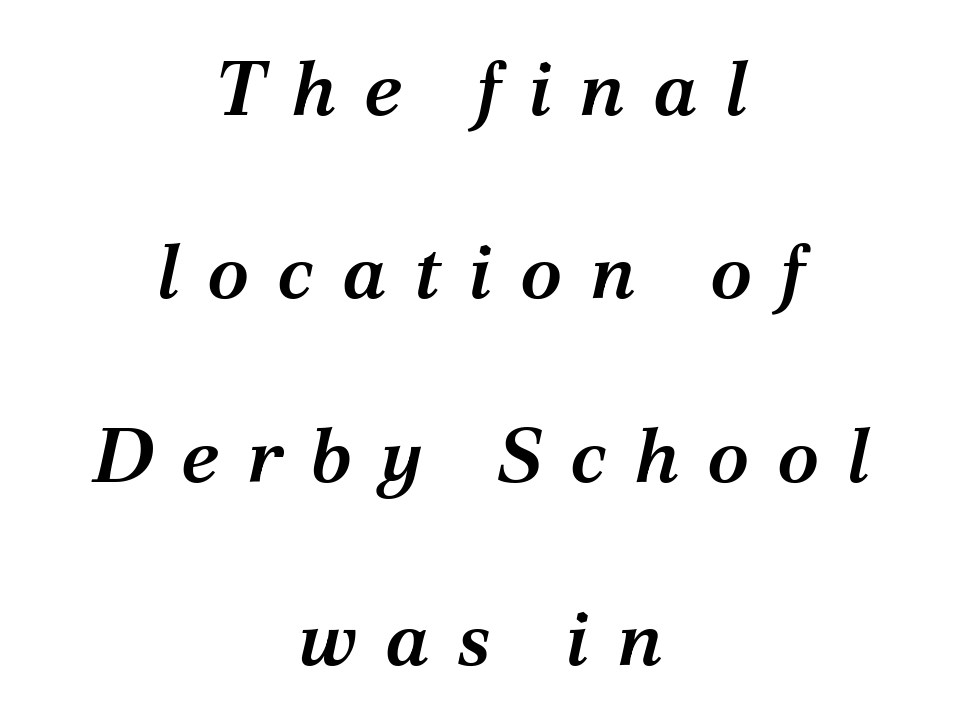
{"serif": "yes", "italic": "yes", "lean": "right", "slant_degrees": 12, "bold": "semi", "weight": "semibold", "width": "normal", "stroke_contrast": "medium", "x_height": "medium", "monospaced": "no", "underline": "no", "align": "center", "line_spacing": "loose", "line_spacing_ratio": 2.38, "letter_spacing": "wide", "letter_spacing_em": 0.36, "glyph_px": 77}
